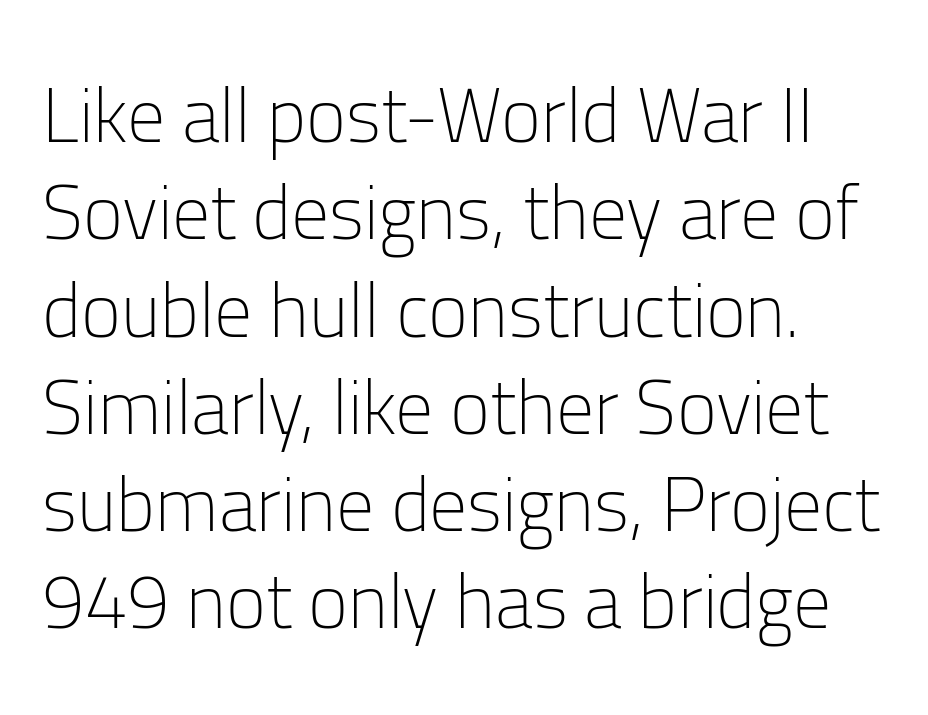
{"serif": "no", "italic": "no", "bold": "no", "weight": "light", "width": "normal", "stroke_contrast": "low", "x_height": "medium", "monospaced": "no", "underline": "no", "align": "left", "line_spacing": "normal", "line_spacing_ratio": 1.28, "letter_spacing": "normal", "letter_spacing_em": 0.0, "glyph_px": 76}
